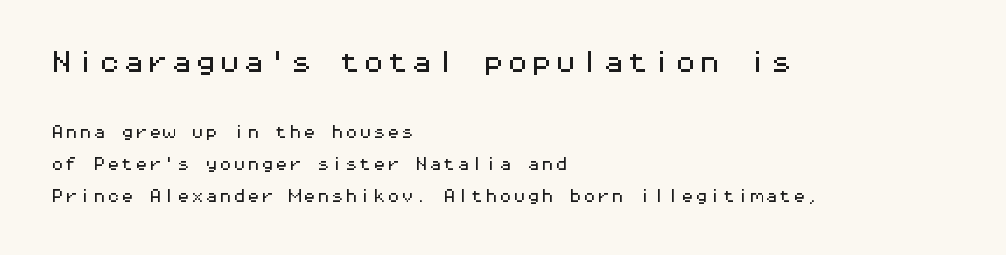
Q: Is the text italic (slanted)? A: No, it is upright.
Q: Is the text underlined? A: No.
Q: How is the paragraph aligned? A: Left-aligned.
Q: Is the spacing between letters normal or unusually wide? A: Normal.
Q: Is the spacing between lines tight, normal or loose? A: Loose.
Q: Which block of text is set in a larger size, the first (top) or the second (bottom)? A: The first (top) one.
